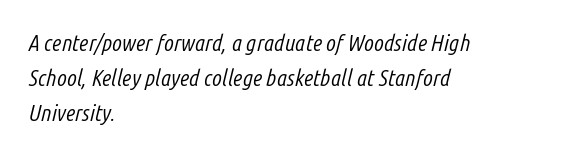
{"italic": "yes", "lean": "right", "slant_degrees": 14, "bold": "no", "underline": "no", "align": "left", "line_spacing": "normal", "line_spacing_ratio": 1.52, "letter_spacing": "normal", "letter_spacing_em": 0.0, "glyph_px": 23}
